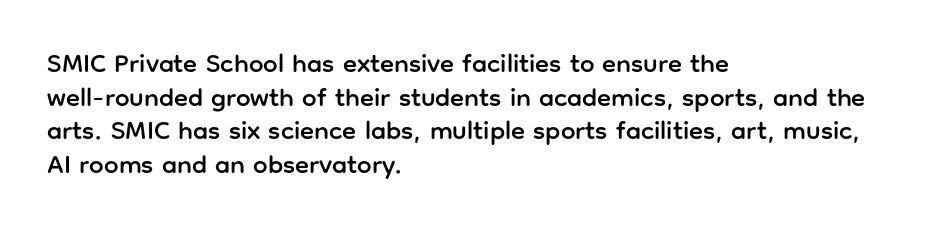
{"italic": "no", "underline": "no", "align": "left", "line_spacing": "normal", "line_spacing_ratio": 1.29, "letter_spacing": "normal", "letter_spacing_em": 0.0, "glyph_px": 26}
